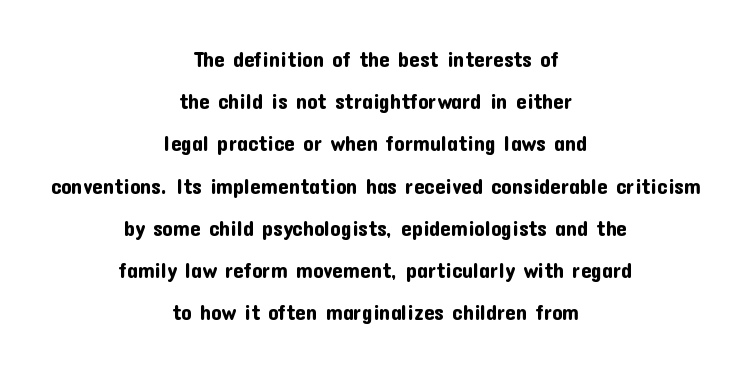
{"italic": "no", "underline": "no", "align": "center", "line_spacing": "loose", "line_spacing_ratio": 2.01, "letter_spacing": "normal", "letter_spacing_em": 0.0, "glyph_px": 21}
